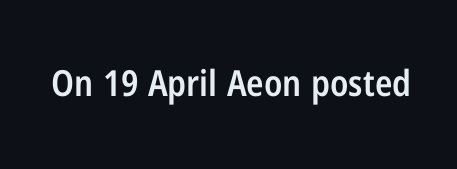
The image shows 36 px semibold, condensed sans-serif type, upright; set normal letter spacing, not underlined; low stroke contrast and a medium x-height.
